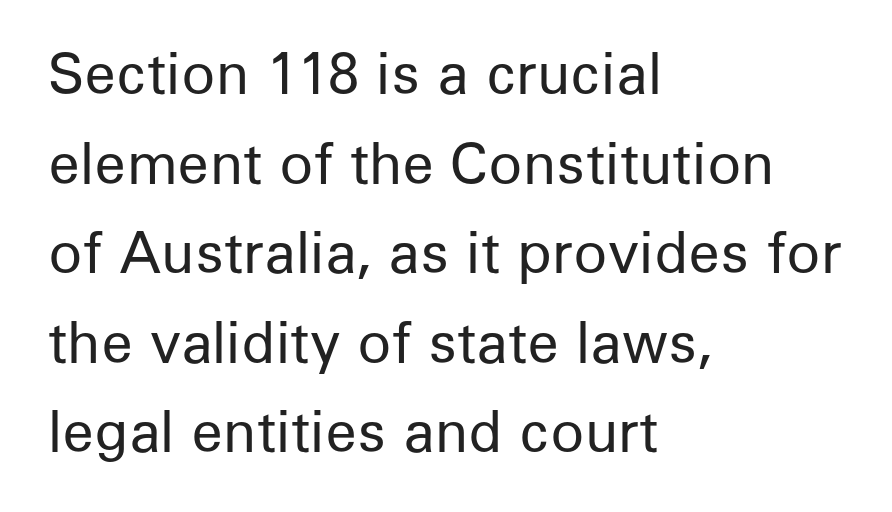
{"serif": "no", "italic": "no", "bold": "no", "weight": "regular", "width": "normal", "stroke_contrast": "low", "x_height": "medium", "monospaced": "no", "underline": "no", "align": "left", "line_spacing": "normal", "line_spacing_ratio": 1.6, "letter_spacing": "normal", "letter_spacing_em": 0.0, "glyph_px": 56}
